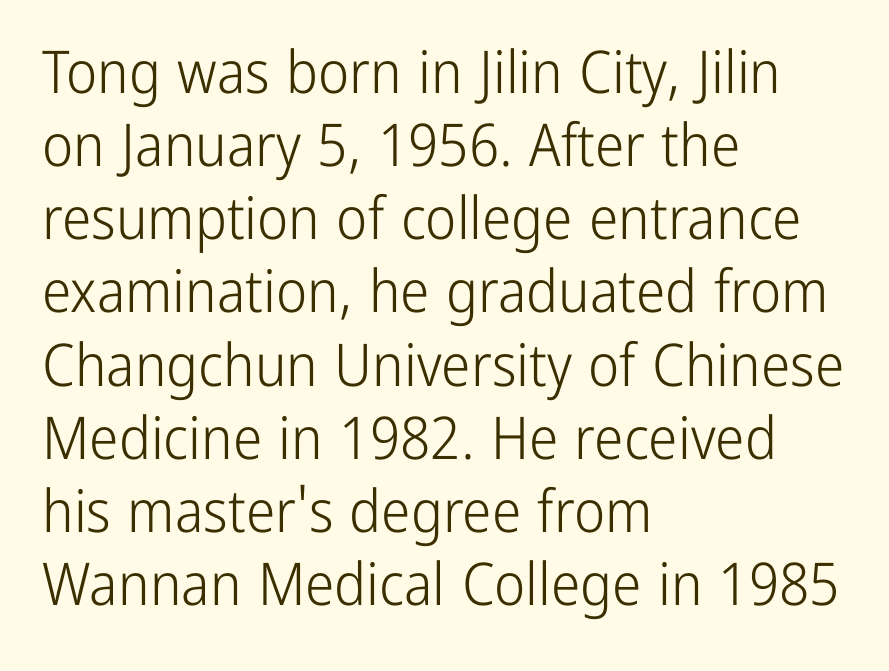
The image shows 59 px light, condensed sans-serif type, upright; set left-aligned, line spacing 1.24x, normal letter spacing, not underlined; low stroke contrast and a medium x-height.
